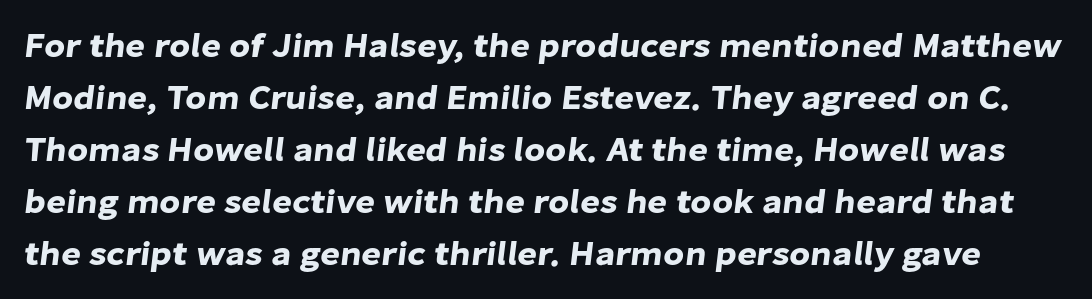
Q: Is the typeface a serif or a sans-serif typeface? A: Sans-serif.
Q: Is the text underlined? A: No.
Q: Is the spacing between letters normal or unusually wide? A: Normal.
Q: Is the spacing between lines tight, normal or loose? A: Normal.
Q: Width (condensed, normal, or wide)? A: Normal.
Q: Stroke contrast? A: Low.
Q: x-height? A: Medium.
Q: Monospaced? A: No.
